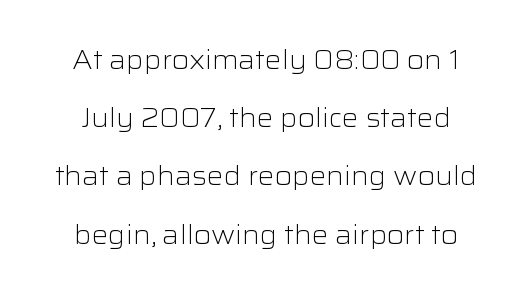
Q: Is the text bold? A: No.
Q: Is the text italic (slanted)? A: No, it is upright.
Q: Is the text underlined? A: No.
Q: How is the paragraph aligned? A: Centered.
Q: Is the spacing between letters normal or unusually wide? A: Normal.
Q: Is the spacing between lines tight, normal or loose? A: Loose.
